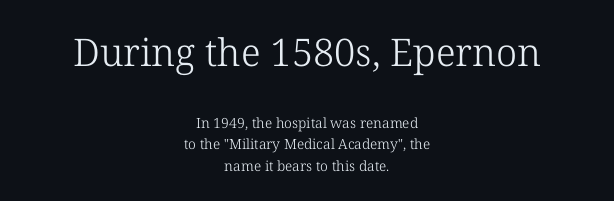
The face used here appears at its bigger size in the upper chunk. The space between consecutive lines is moderate. Note the varied advance widths — an 'i' is clearly narrower than an 'm'. Look at the bottom of the vertical strokes: they flare into serifs here. Stems and bowls with no extra thickness — not bold.
